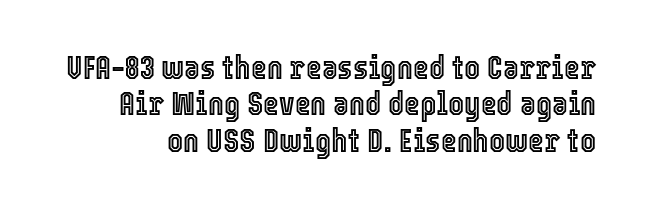
{"italic": "no", "width": "condensed", "x_height": "medium", "monospaced": "no", "underline": "no", "line_spacing": "tight", "line_spacing_ratio": 1.07, "letter_spacing": "normal", "letter_spacing_em": 0.0, "glyph_px": 34}
